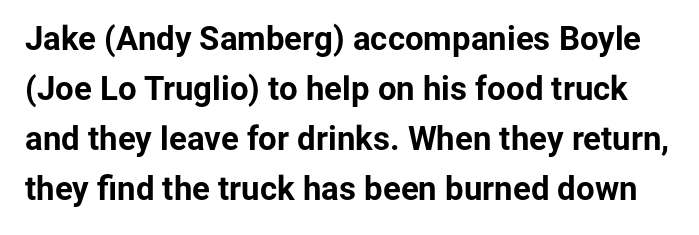
The image shows 33 px bold sans-serif type, upright; set normal line spacing (1.52x), normal letter spacing, not underlined; low stroke contrast and a medium x-height.
